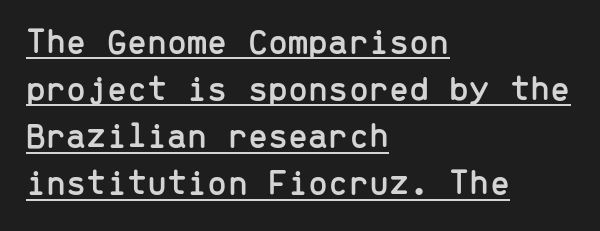
{"serif": "no", "italic": "no", "width": "normal", "stroke_contrast": "low", "x_height": "medium", "monospaced": "yes", "underline": "yes", "align": "left", "line_spacing": "normal", "line_spacing_ratio": 1.31, "letter_spacing": "normal", "letter_spacing_em": 0.0, "glyph_px": 36}
